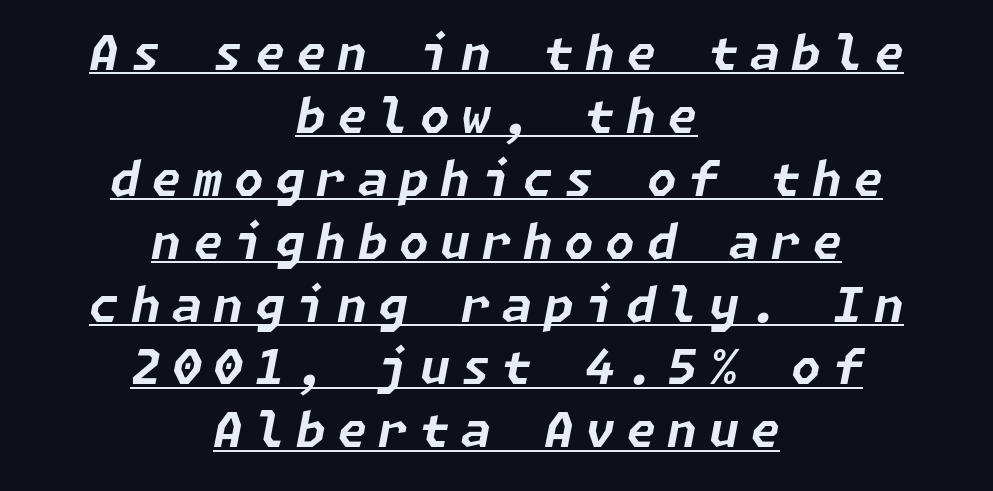
The image shows 48 px bold type, italic (leaning right); set centered, normal line spacing (1.31x), unusually wide letter spacing (+0.24 em), underlined; low stroke contrast and a medium x-height.
